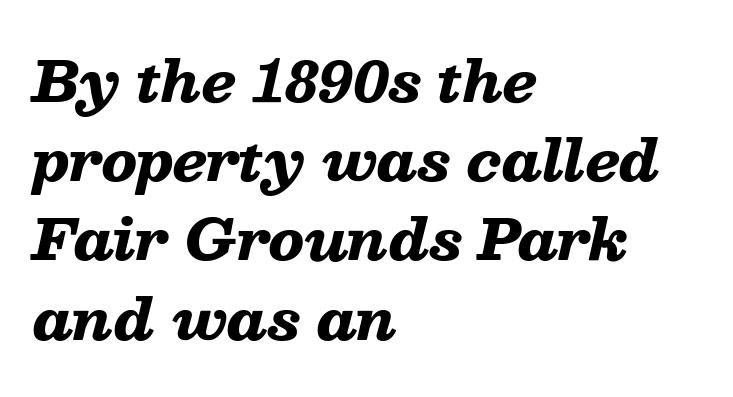
{"italic": "yes", "lean": "right", "slant_degrees": 13, "bold": "yes", "weight": "heavy", "width": "wide", "stroke_contrast": "low", "x_height": "medium", "monospaced": "no", "underline": "no", "align": "left", "line_spacing": "normal", "line_spacing_ratio": 1.44, "letter_spacing": "normal", "letter_spacing_em": 0.0, "glyph_px": 55}
